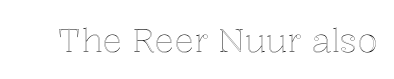
The image shows 33 px text type, upright; set normal letter spacing, not underlined; a medium x-height.
